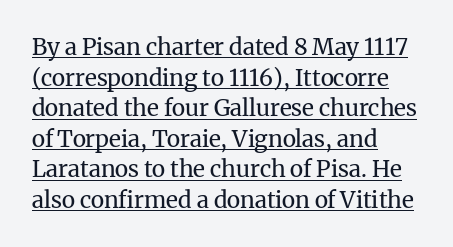
Q: Is the text bold? A: No.
Q: Is the text italic (slanted)? A: No, it is upright.
Q: Is the text underlined? A: Yes.
Q: How is the paragraph aligned? A: Left-aligned.
Q: Is the spacing between letters normal or unusually wide? A: Normal.
Q: Is the spacing between lines tight, normal or loose? A: Normal.
